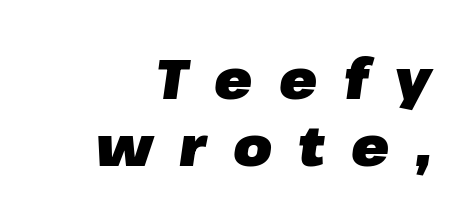
The image shows 56 px heavy type, italic (leaning right); set line spacing 1.19x, unusually wide letter spacing (+0.47 em), not underlined; low stroke contrast and a medium x-height.
